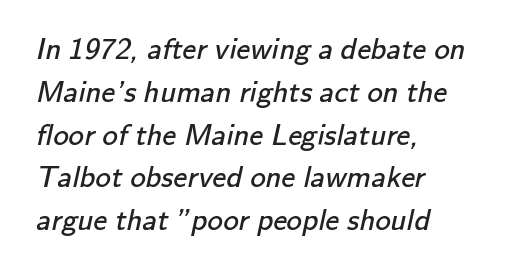
The lines are quadded left. Stroke thickness stays within the range of a standard reading face or lighter. Varying glyph widths throughout — classic text-font behaviour. Does the type have serifs? No, each stem ends abruptly. A normal amount of white space separates one row of letters from the next. The passage shown is not underscored anywhere.
